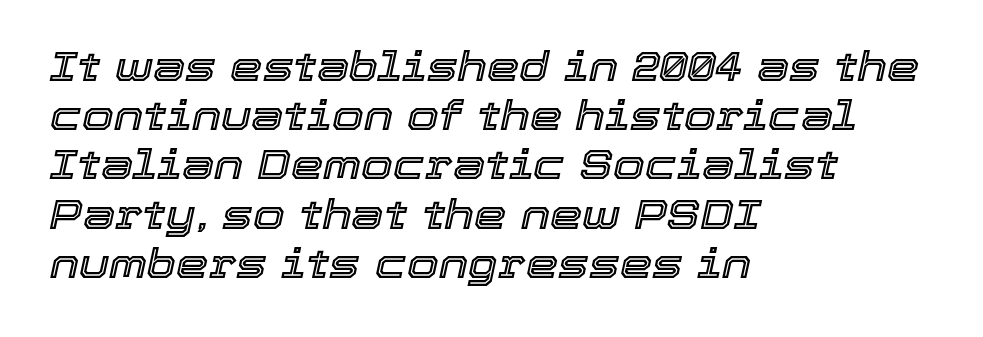
If you drew a line through each stem, it would be angled. Inter-character spacing is left at the font's built-in metrics. Note the varied advance widths — an 'i' is clearly narrower than an 'm'. Visually the block forms a straight wall on the left and a jagged coastline on the right. Lines of text with bare space underneath.
